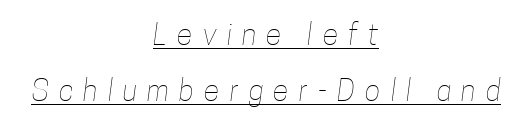
{"bold": "no", "weight": "thin", "width": "condensed", "stroke_contrast": "low", "x_height": "medium", "monospaced": "no", "underline": "yes", "align": "center", "line_spacing": "loose", "line_spacing_ratio": 1.93, "letter_spacing": "wide", "letter_spacing_em": 0.35, "glyph_px": 29}
